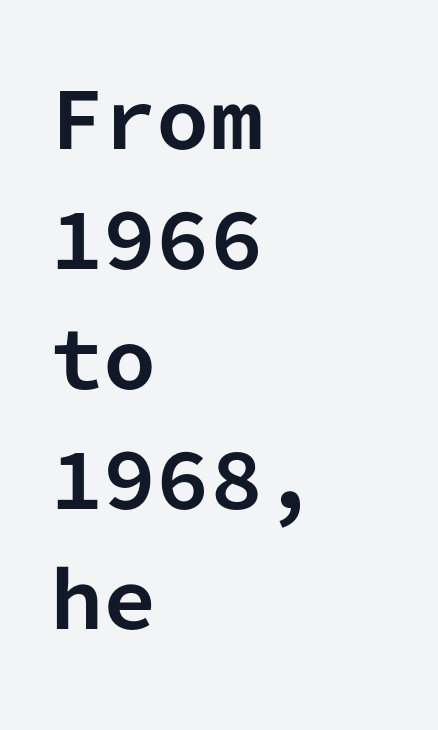
{"serif": "no", "italic": "no", "bold": "yes", "weight": "bold", "width": "normal", "stroke_contrast": "low", "x_height": "medium", "monospaced": "yes", "underline": "no", "align": "left", "line_spacing": "normal", "line_spacing_ratio": 1.58, "letter_spacing": "normal", "letter_spacing_em": 0.0, "glyph_px": 76}
